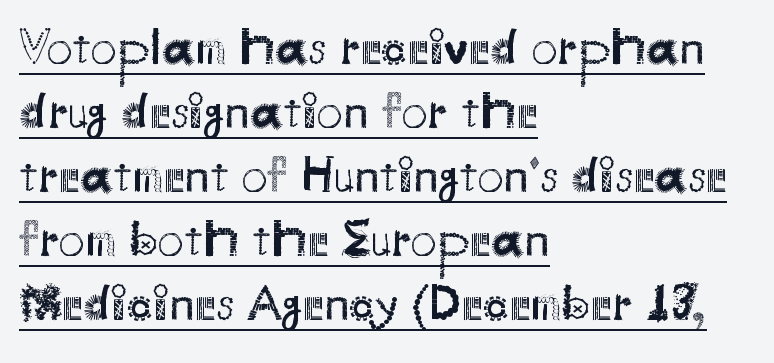
Q: Is the text bold? A: No.
Q: Is the text italic (slanted)? A: No, it is upright.
Q: Is the typeface a serif or a sans-serif typeface? A: Sans-serif.
Q: Is the text underlined? A: Yes.
Q: How is the paragraph aligned? A: Left-aligned.
Q: Is the spacing between letters normal or unusually wide? A: Normal.
Q: Width (condensed, normal, or wide)? A: Normal.
Q: Stroke contrast? A: Medium.
Q: x-height? A: Small.
Q: Monospaced? A: No.
